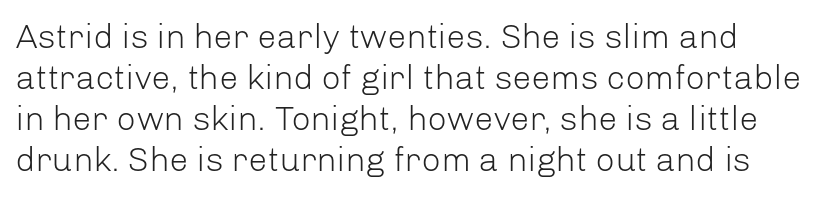
{"serif": "no", "italic": "no", "bold": "no", "weight": "light", "width": "normal", "stroke_contrast": "low", "x_height": "medium", "monospaced": "no", "underline": "no", "line_spacing_ratio": 1.21, "letter_spacing": "normal", "letter_spacing_em": 0.0, "glyph_px": 34}
